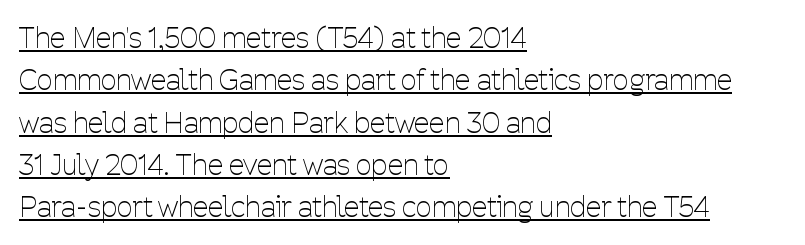
The lines sit at an ordinary, default distance from one another. You could call the tracking neutral — neither tight nor loose. A quiet, ordinary-to-light weight characterises the typeface. The letters stand upright; this is a roman face. The typesetter chose a ragged-right arrangement here.
